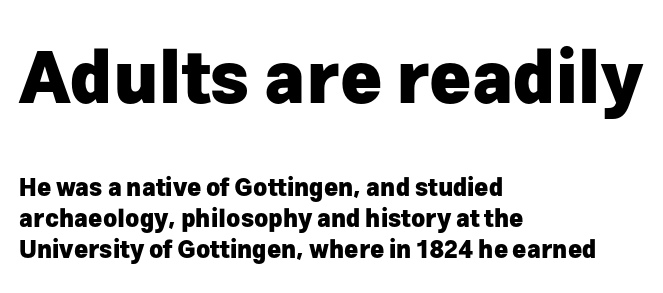
{"serif": "no", "italic": "no", "bold": "yes", "weight": "heavy", "width": "normal", "stroke_contrast": "low", "x_height": "medium", "monospaced": "no", "underline": "no", "align": "left", "line_spacing": "normal", "line_spacing_ratio": 1.29, "letter_spacing": "normal", "letter_spacing_em": 0.0, "larger_block": "first", "size_ratio": 2.96, "glyph_px": 71}
